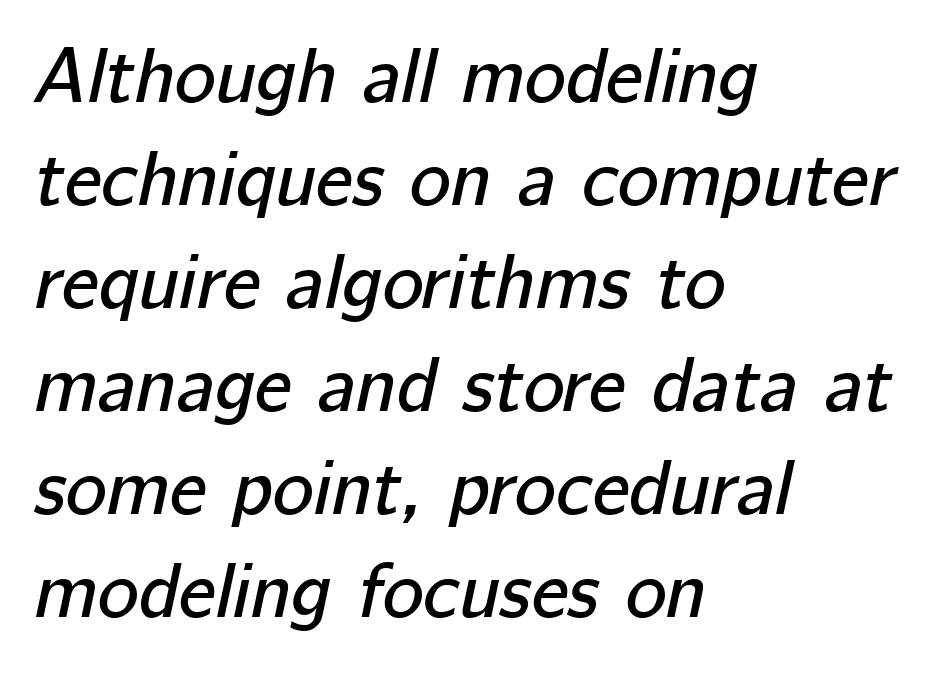
Each line starts at the same left margin while the right side varies. Notice how descenders clear the ascenders below comfortably — that's standard leading. The type is set solid horizontally, with unmodified tracking. The area under the type is left untouched.
